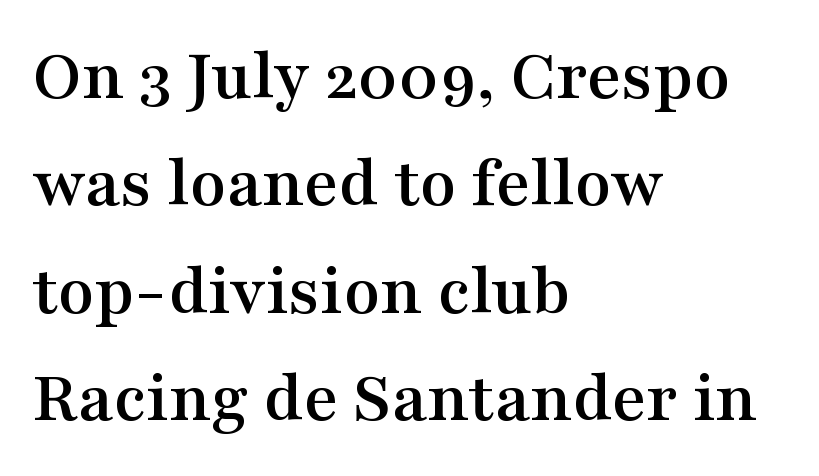
The image shows 74 px wide serif type, upright; set left-aligned, normal line spacing (1.45x), normal letter spacing, not underlined; medium stroke contrast and a medium x-height.
